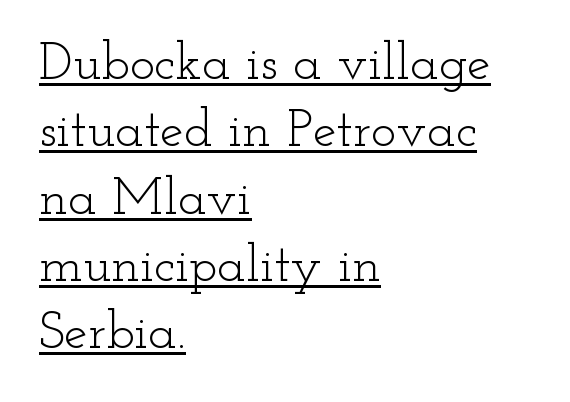
Counters stay open thanks to moderate or lighter strokes. Descenders here cross a horizontal rule under the line. Typeset ragged right — the left edge is the straight one. Note the varied advance widths — an 'i' is clearly narrower than an 'm'.
